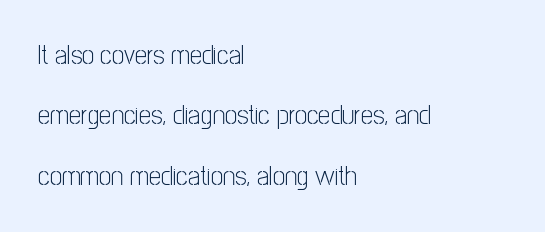
The image shows 27 px text type, upright; set left-aligned, loose line spacing (2.24x), normal letter spacing, not underlined.
